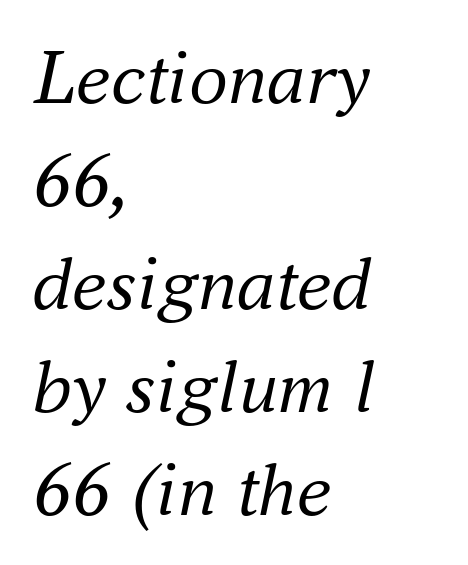
The image shows 78 px regular-weight serif type, italic (leaning right); set left-aligned, normal line spacing (1.32x), normal letter spacing, not underlined; medium stroke contrast and a small x-height.
